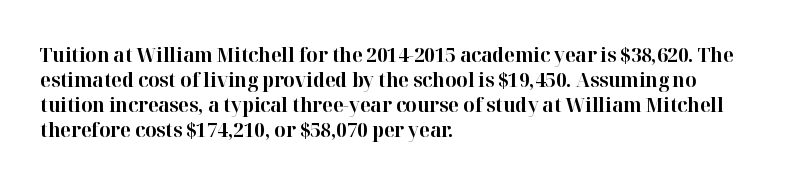
The baseline area is clear. Ordinary non-slanted type is in use. Look at the tracking — it's just the regular setting, nothing added. These lines carry a lot of weight — the face is fully bold.
